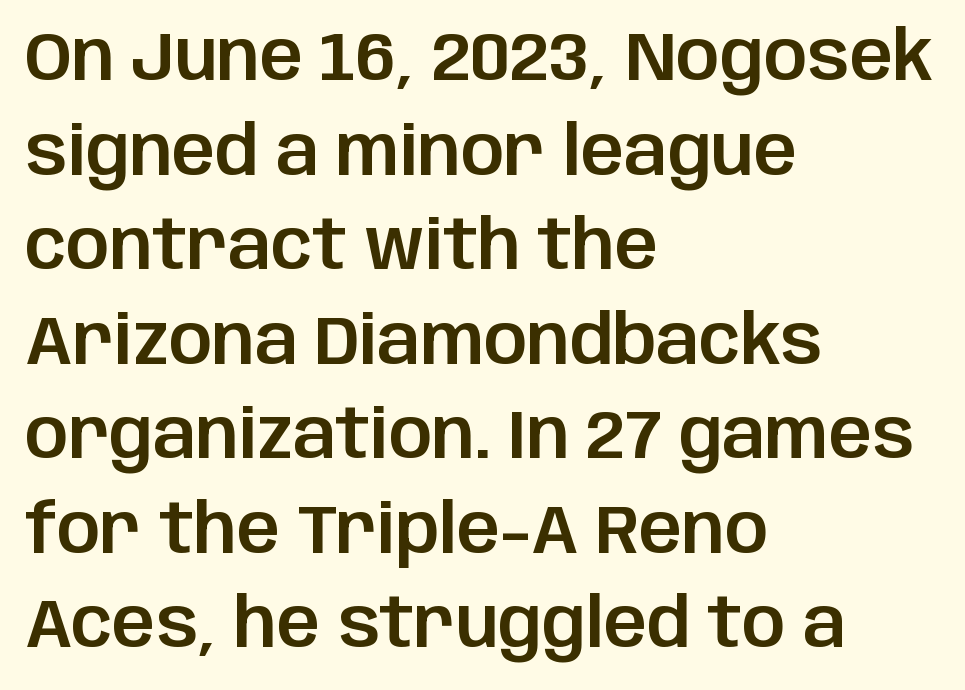
This block has exactly the height ordinary leading produces. If you drew a line through each stem, it would be perfectly vertical. There is no visible air inserted between adjacent glyphs. The passage shown is typed in a proportional face where columns would drift.
